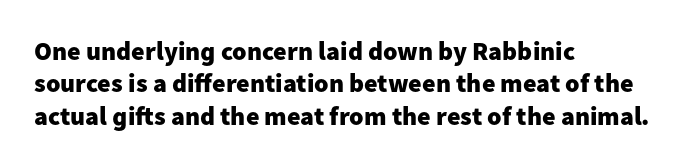
The image shows 26 px bold type, upright; set left-aligned, normal line spacing (1.25x), normal letter spacing, not underlined.
